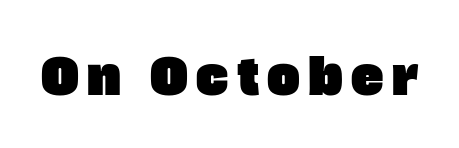
{"serif": "no", "width": "normal", "stroke_contrast": "low", "x_height": "large", "monospaced": "no", "underline": "no", "glyph_px": 49}
